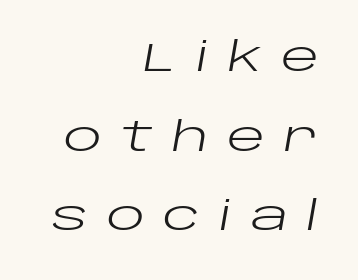
The image shows 40 px regular-weight, wide type, italic (leaning right); set right-aligned, loose line spacing (1.99x), unusually wide letter spacing (+0.46 em), not underlined; low stroke contrast and a large x-height.
